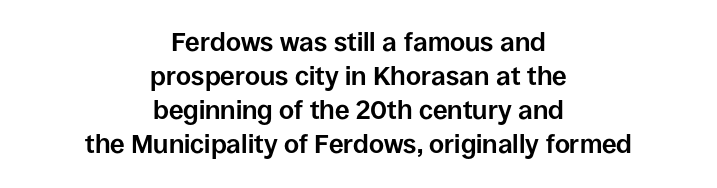
Typesetter's note: full bold, strokes at maximum text heaviness. The face used here is rendered with its standard letterfit. Every row of glyphs is offset so its center matches the block's center. The baseline area is clear. Italic? Not at all — the glyphs are vertical.
